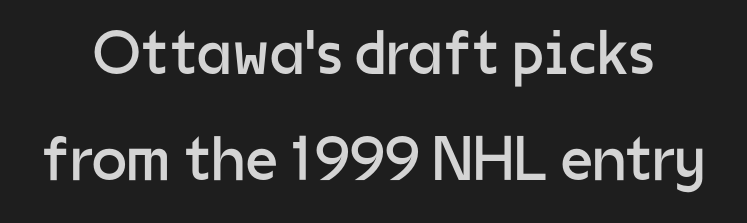
Q: Is the text bold? A: No.
Q: Is the text italic (slanted)? A: No, it is upright.
Q: Is the typeface a serif or a sans-serif typeface? A: Sans-serif.
Q: Is the text underlined? A: No.
Q: Is the spacing between letters normal or unusually wide? A: Normal.
Q: Is the spacing between lines tight, normal or loose? A: Normal.
Q: Width (condensed, normal, or wide)? A: Normal.
Q: Stroke contrast? A: Low.
Q: x-height? A: Medium.
Q: Monospaced? A: No.
